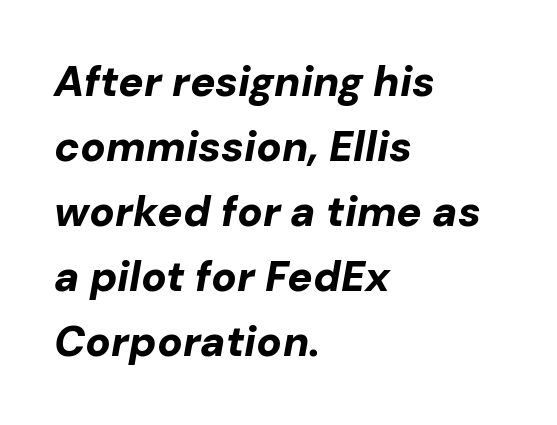
These words are printed bold, with thick strokes throughout. Left-aligned paragraph, ragged on the right. The line-height multiplier appears to be the usual default. Looks like regular typesetting: each glyph gets only the width it needs. Words appear dense and cohesive because spacing is normal. Looking at the ascenders, they clearly lean.
